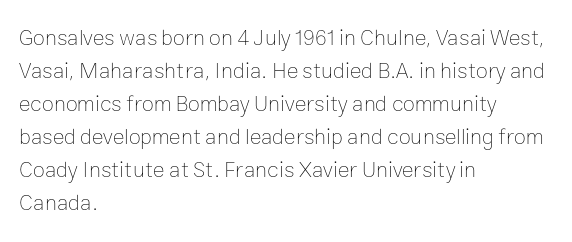
In terms of leading, this rendering sits right in the middle. Quick note: not italic, upright. Stems here are at most as thick as an everyday book face. Letter spacing: default.
